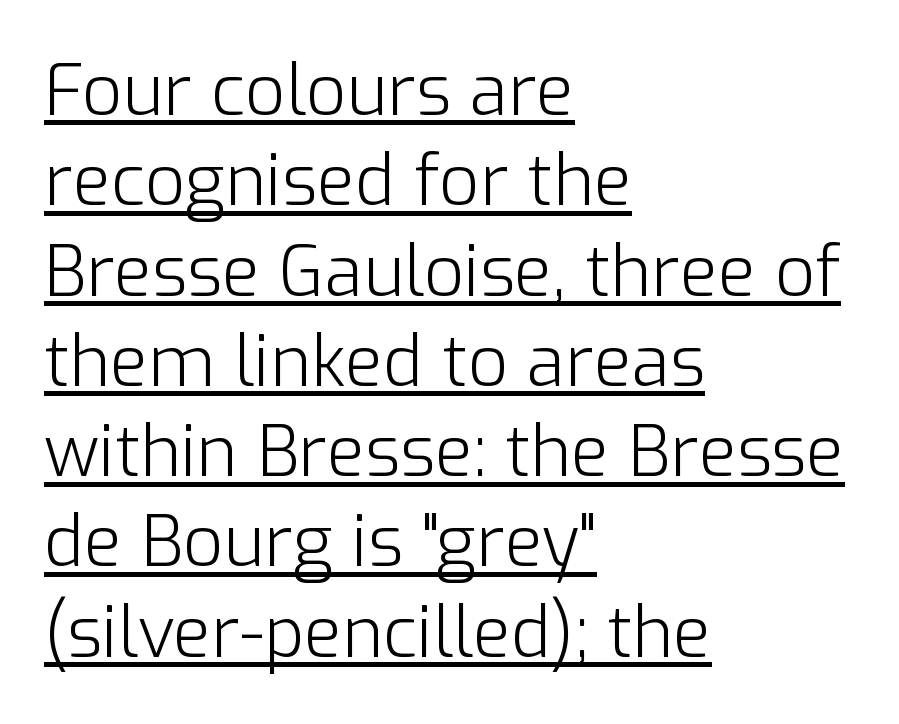
Q: Is the text bold? A: No.
Q: Is the text italic (slanted)? A: No, it is upright.
Q: Is the typeface a serif or a sans-serif typeface? A: Sans-serif.
Q: Is the text underlined? A: Yes.
Q: How is the paragraph aligned? A: Left-aligned.
Q: Is the spacing between letters normal or unusually wide? A: Normal.
Q: Is the spacing between lines tight, normal or loose? A: Normal.
Q: Width (condensed, normal, or wide)? A: Normal.
Q: Stroke contrast? A: Low.
Q: x-height? A: Medium.
Q: Monospaced? A: No.
